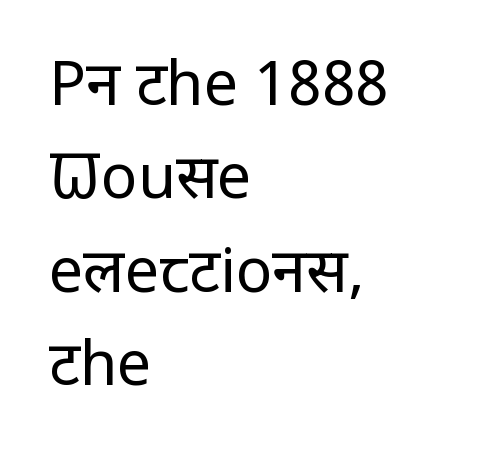
Q: Is the text bold? A: No.
Q: Is the text italic (slanted)? A: No, it is upright.
Q: Is the typeface a serif or a sans-serif typeface? A: Sans-serif.
Q: Is the text underlined? A: No.
Q: How is the paragraph aligned? A: Left-aligned.
Q: Is the spacing between letters normal or unusually wide? A: Normal.
Q: Is the spacing between lines tight, normal or loose? A: Normal.
Q: Width (condensed, normal, or wide)? A: Condensed.
Q: Stroke contrast? A: Low.
Q: x-height? A: Large.
Q: Monospaced? A: No.
